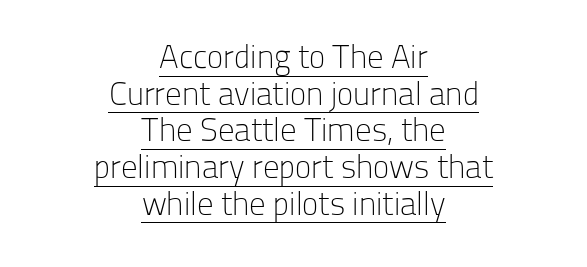
The image shows 33 px light sans-serif type, upright; set centered, tight line spacing (1.11x), normal letter spacing, underlined; low stroke contrast and a medium x-height.
